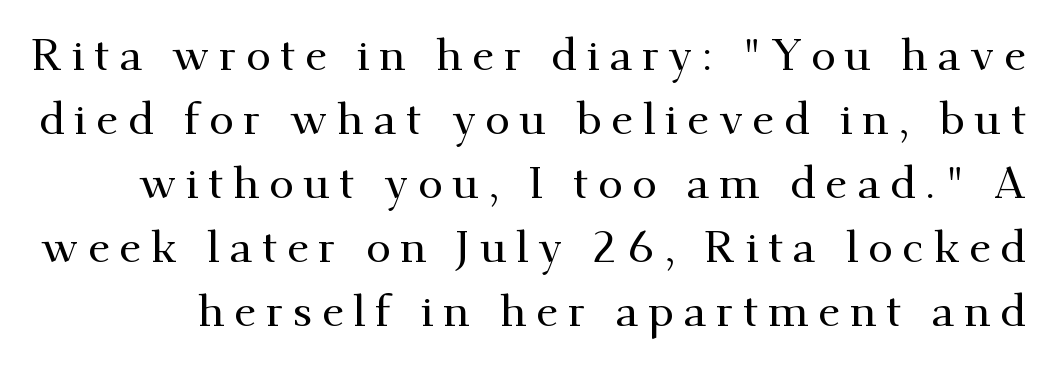
The image shows 45 px serif type, upright; set normal line spacing (1.42x), unusually wide letter spacing (+0.21 em), not underlined; medium stroke contrast and a small x-height.
